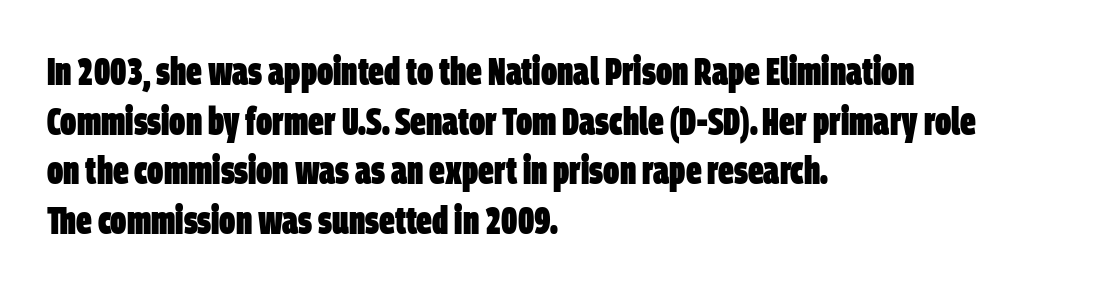
The block of text has a typical density, with ordinary space between rows. This rendering uses left alignment, leaving the right contour irregular. Inter-character spacing is left at the font's built-in metrics. The rendering uses natural spacing where letterforms have individual widths. Its strokes are broad and dark, the hallmark of bold type.
